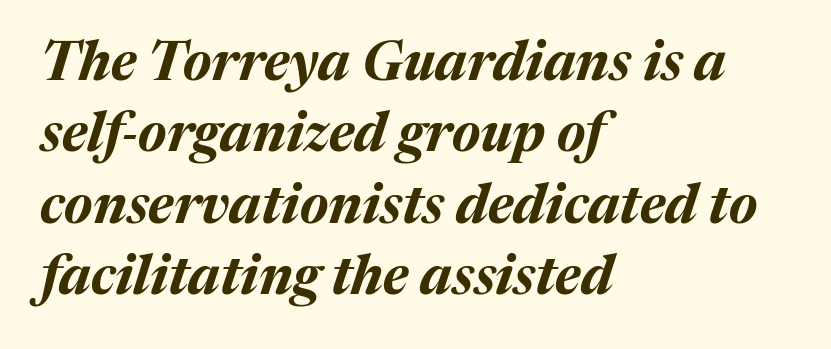
Would a proofreader flag this as italicized? Yes. Compared with typical paragraphs, the rows here are spaced about the same. Thick stems and heavy bowls — unmistakably bold. The foot of each line stays bare and open. Alignment: flush left.
